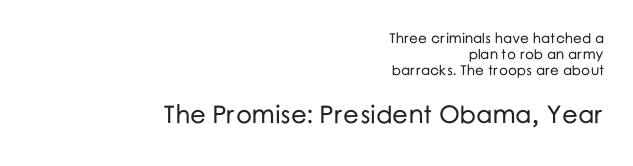
{"italic": "no", "underline": "no", "align": "right", "line_spacing_ratio": 1.16, "letter_spacing": "normal", "letter_spacing_em": 0.0, "larger_block": "second", "size_ratio": 1.79, "glyph_px": 25}
